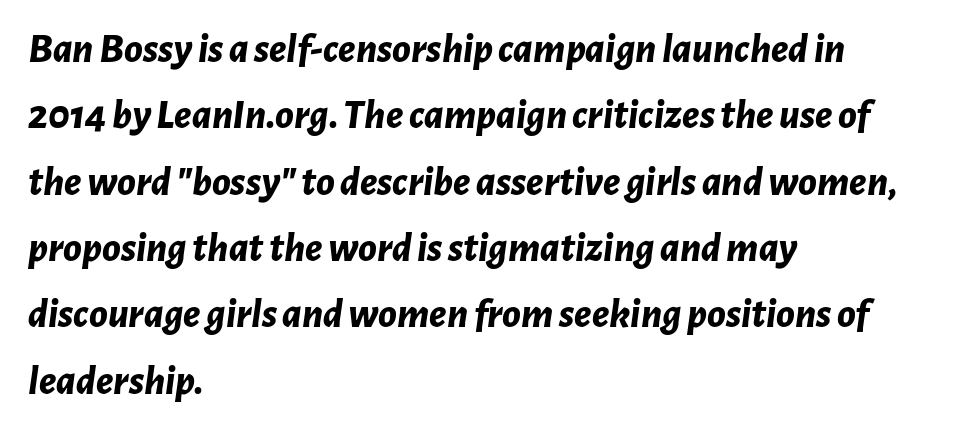
Q: Is the text bold? A: Yes.
Q: Is the text italic (slanted)? A: Yes, it leans right by about 7 degrees.
Q: Is the text underlined? A: No.
Q: How is the paragraph aligned? A: Left-aligned.
Q: Is the spacing between letters normal or unusually wide? A: Normal.
Q: Is the spacing between lines tight, normal or loose? A: Normal.
Q: Width (condensed, normal, or wide)? A: Normal.
Q: Stroke contrast? A: Low.
Q: x-height? A: Medium.
Q: Monospaced? A: No.
